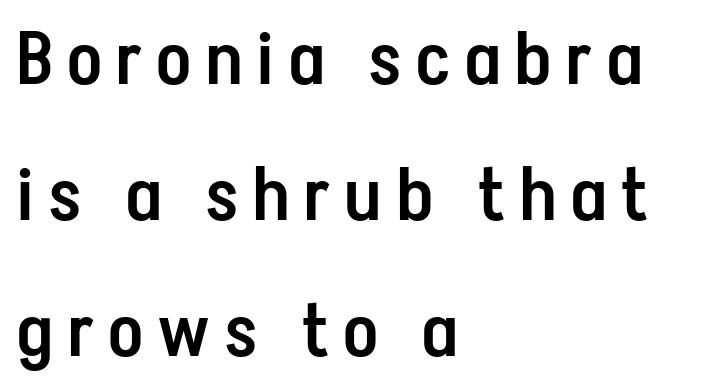
The image shows 74 px semibold, condensed sans-serif type, upright; set left-aligned, line spacing 1.84x, unusually wide letter spacing (+0.21 em), not underlined; low stroke contrast and a medium x-height.
